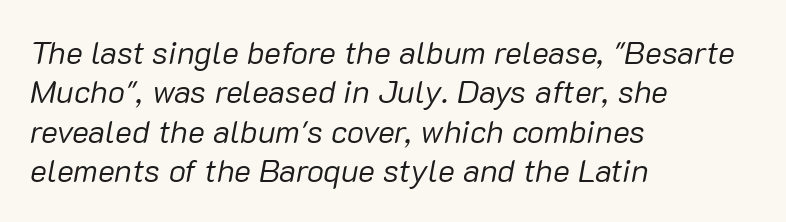
The letters advance in unequal steps, a hallmark of proportional type. Every row of glyphs begins at an identical x-position on the left. Any mark beneath the type? The region is blank. The letterforms sit at book weight or below. There is no visible air inserted between adjacent glyphs. These lines were composed using italics.
